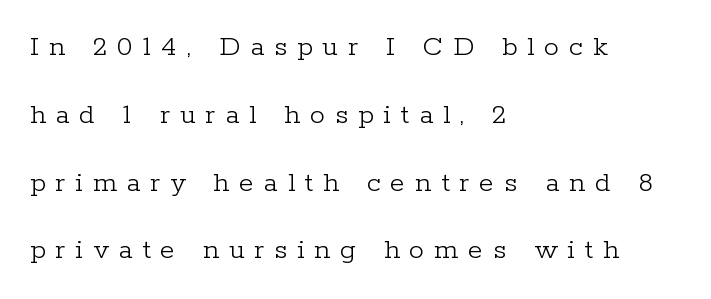
{"serif": "yes", "italic": "no", "bold": "no", "weight": "light", "width": "normal", "stroke_contrast": "low", "x_height": "medium", "monospaced": "no", "underline": "no", "align": "left", "line_spacing": "loose", "line_spacing_ratio": 2.26, "letter_spacing": "wide", "letter_spacing_em": 0.33, "glyph_px": 30}
